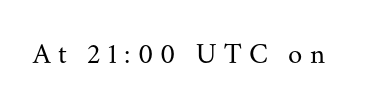
The image shows 29 px regular-weight serif type, upright; set unusually wide letter spacing (+0.25 em), not underlined; medium stroke contrast and a small x-height.
